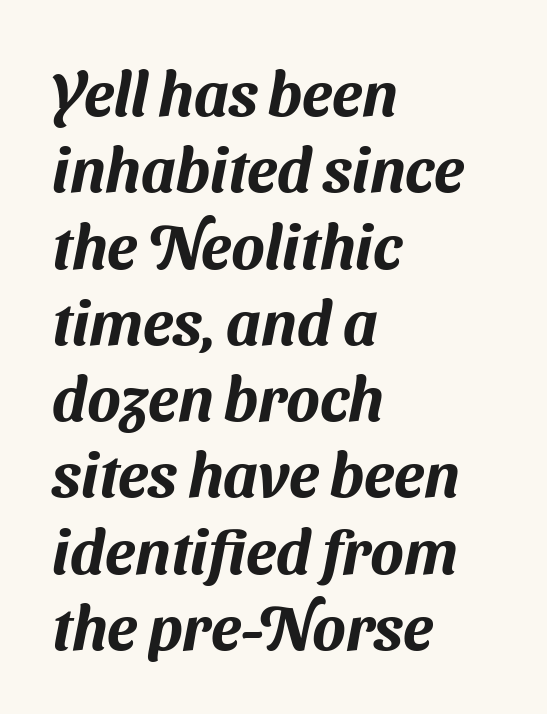
{"serif": "no", "width": "normal", "stroke_contrast": "medium", "x_height": "medium", "monospaced": "no", "underline": "no", "align": "left", "line_spacing_ratio": 1.23, "letter_spacing": "normal", "letter_spacing_em": 0.0, "glyph_px": 62}
